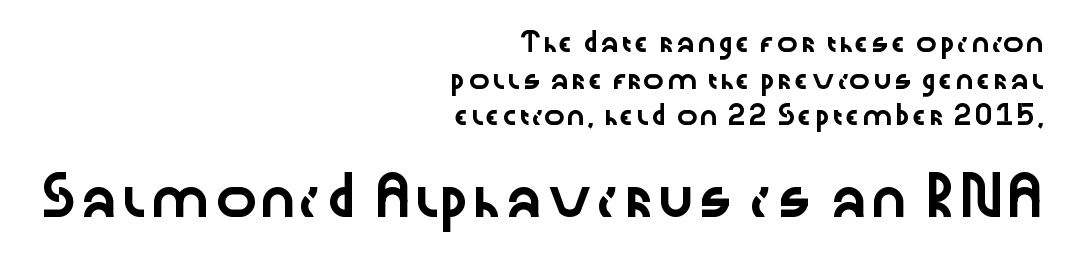
{"serif": "no", "italic": "no", "width": "wide", "stroke_contrast": "low", "x_height": "medium", "monospaced": "no", "underline": "no", "align": "right", "line_spacing": "loose", "line_spacing_ratio": 2.03, "letter_spacing": "normal", "letter_spacing_em": 0.0, "larger_block": "second", "size_ratio": 1.94, "glyph_px": 35}
